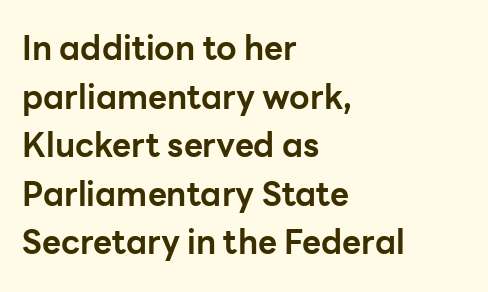
{"serif": "no", "italic": "no", "bold": "yes", "weight": "bold", "width": "normal", "stroke_contrast": "low", "x_height": "medium", "monospaced": "no", "underline": "no", "align": "left", "line_spacing": "normal", "line_spacing_ratio": 1.47, "letter_spacing": "normal", "letter_spacing_em": 0.0, "glyph_px": 33}
